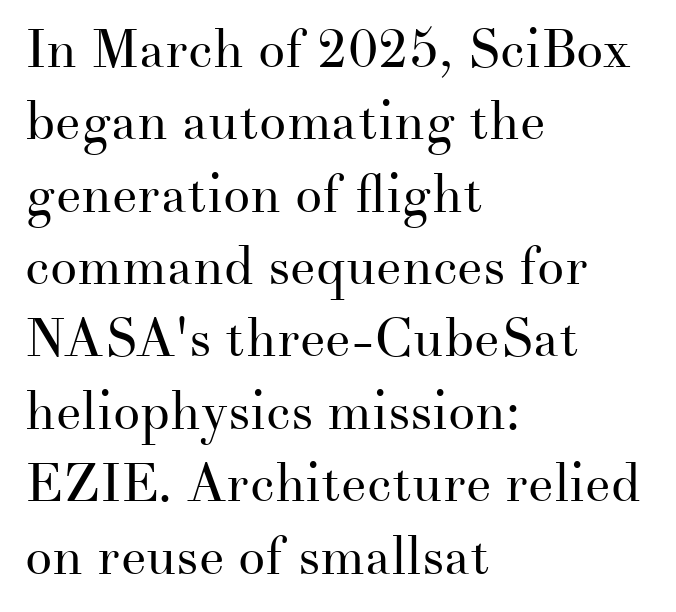
Q: Is the text bold? A: No.
Q: Is the text italic (slanted)? A: No, it is upright.
Q: Is the typeface a serif or a sans-serif typeface? A: Serif.
Q: Is the text underlined? A: No.
Q: How is the paragraph aligned? A: Left-aligned.
Q: Is the spacing between letters normal or unusually wide? A: Normal.
Q: Is the spacing between lines tight, normal or loose? A: Normal.
Q: Width (condensed, normal, or wide)? A: Normal.
Q: Stroke contrast? A: Medium.
Q: x-height? A: Small.
Q: Monospaced? A: No.
